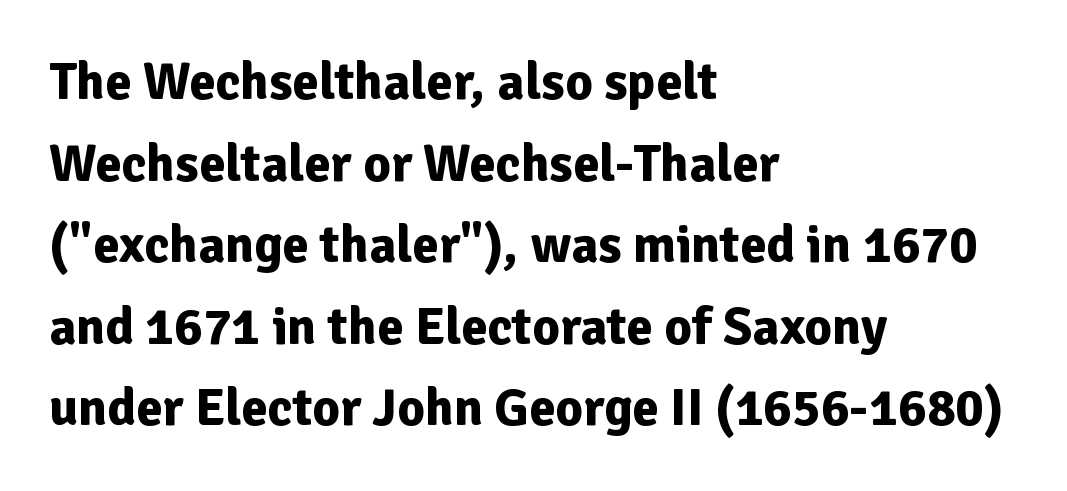
The image shows 53 px bold sans-serif type, upright; set left-aligned, normal line spacing (1.54x), normal letter spacing, not underlined; low stroke contrast and a medium x-height.
